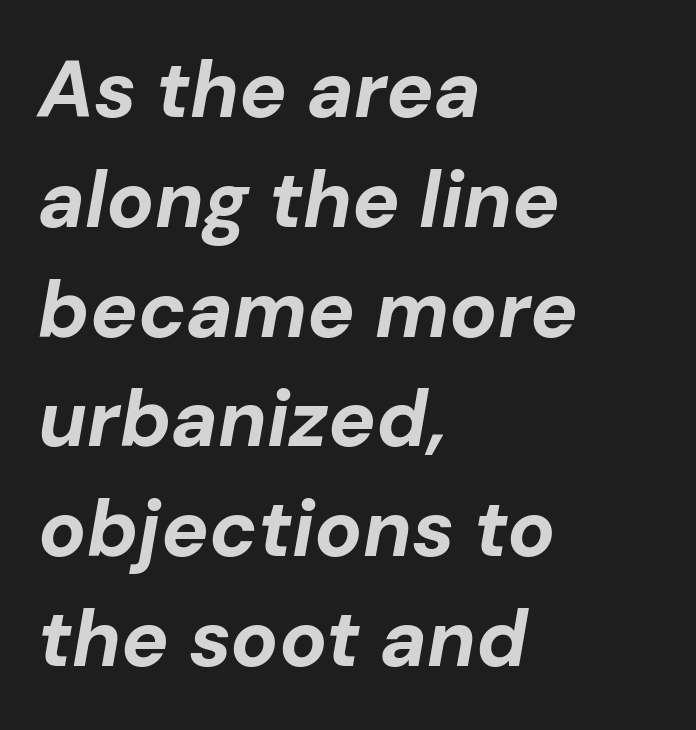
Q: Is the text bold? A: Yes.
Q: Is the text italic (slanted)? A: Yes, it leans right by about 10 degrees.
Q: Is the text underlined? A: No.
Q: How is the paragraph aligned? A: Left-aligned.
Q: Is the spacing between letters normal or unusually wide? A: Normal.
Q: Is the spacing between lines tight, normal or loose? A: Normal.
Q: Width (condensed, normal, or wide)? A: Normal.
Q: Stroke contrast? A: Low.
Q: x-height? A: Medium.
Q: Monospaced? A: No.
